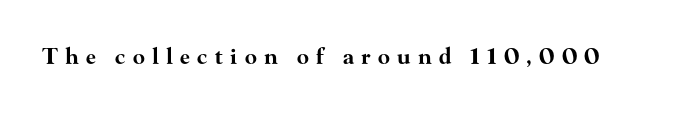
{"italic": "no", "bold": "yes", "underline": "no", "letter_spacing": "wide", "letter_spacing_em": 0.33, "glyph_px": 22}
